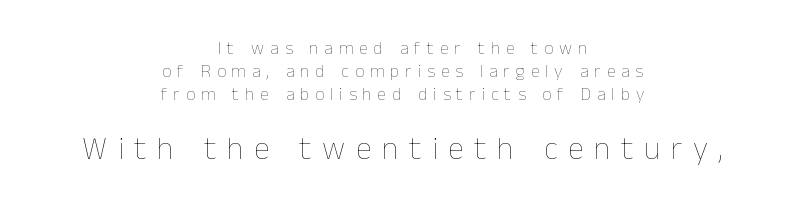
The passage shown has open, widely tracked lettering throughout. The foot of each line stays bare and open. A student would call this center alignment; a typographer would say set centered. The rendering uses natural spacing where letterforms have individual widths.
